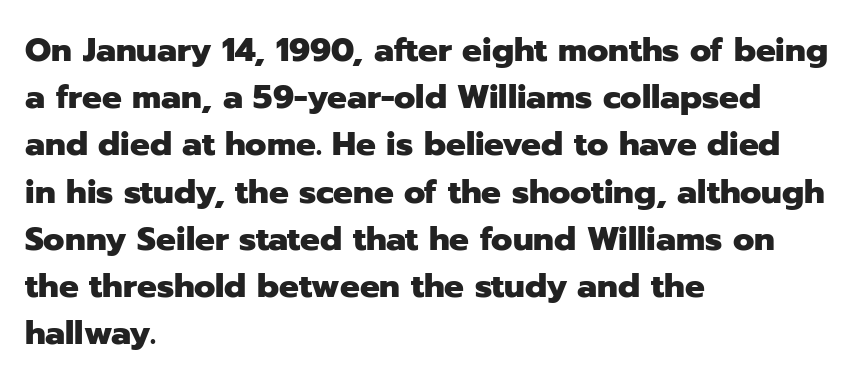
Standard letterfit; no display-style spreading of the glyphs. This block has exactly the height ordinary leading produces. The specimen reads as upright at a glance. Looks like regular typesetting: each glyph gets only the width it needs. Line beginnings align vertically; line endings do not.
